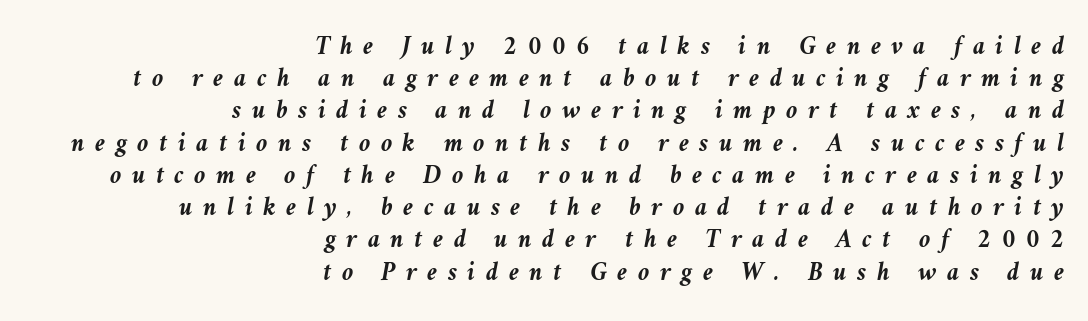
Q: Is the text bold? A: Yes.
Q: Is the text italic (slanted)? A: Yes, it leans left by about 9 degrees.
Q: Is the text underlined? A: No.
Q: How is the paragraph aligned? A: Right-aligned.
Q: Is the spacing between letters normal or unusually wide? A: Unusually wide.
